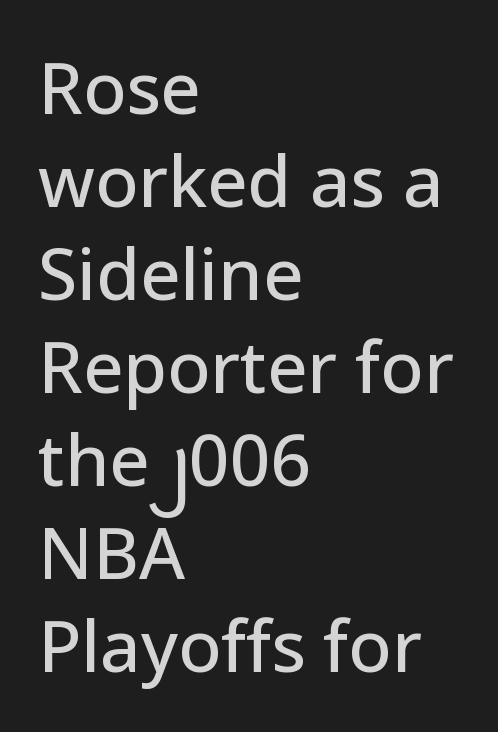
{"serif": "no", "italic": "no", "width": "normal", "stroke_contrast": "low", "x_height": "medium", "monospaced": "no", "underline": "no", "align": "left", "line_spacing": "normal", "line_spacing_ratio": 1.31, "letter_spacing": "normal", "letter_spacing_em": 0.0, "glyph_px": 71}
